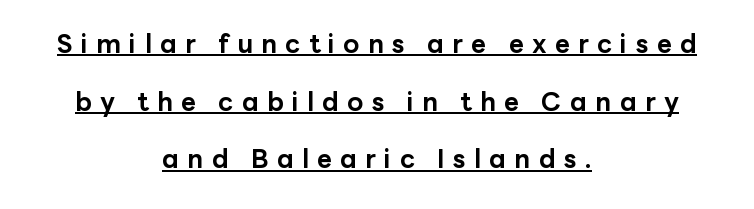
The image shows 26 px bold type, upright; set centered, loose line spacing (2.22x), unusually wide letter spacing (+0.32 em), underlined.
